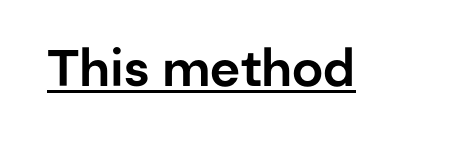
The image shows 51 px sans-serif type, upright; set normal letter spacing, underlined; low stroke contrast and a medium x-height.
